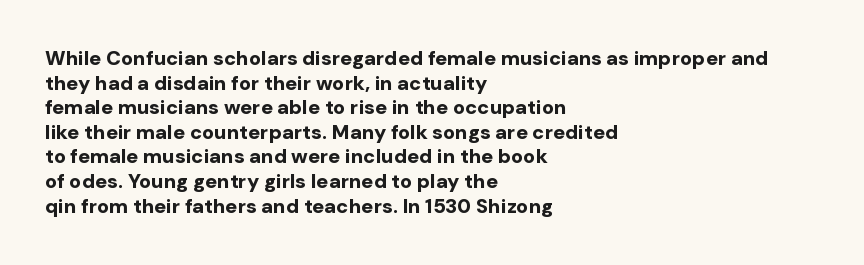
{"italic": "no", "bold": "yes", "underline": "no", "align": "left", "line_spacing_ratio": 1.23, "letter_spacing": "normal", "letter_spacing_em": 0.0, "glyph_px": 20}
